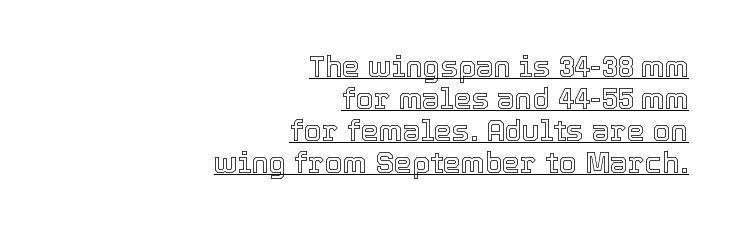
These lines are rendered in a variable-pitch font. Notice how descenders almost collide with the ascenders below — that's tight leading. Reading down the block, your eye finds every line finishing at a fixed right position. Unlike italic type, these characters show no tilt at all. Glyph-to-glyph distance matches everyday printed text. The rendered words wear a rule along their underside.
